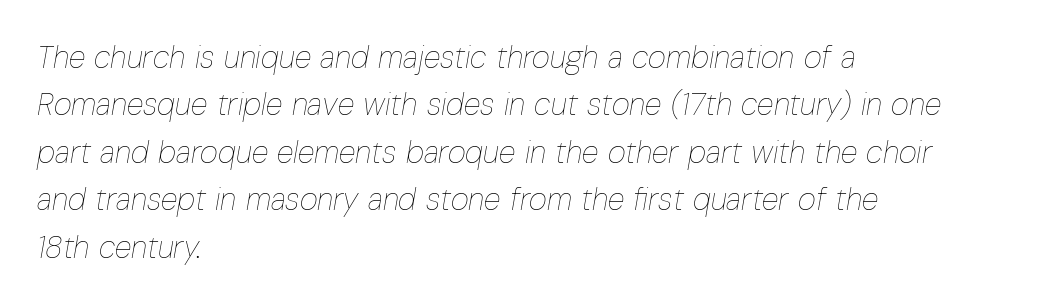
{"italic": "yes", "lean": "right", "slant_degrees": 10, "bold": "no", "weight": "thin", "width": "condensed", "stroke_contrast": "low", "x_height": "medium", "monospaced": "no", "underline": "no", "align": "left", "line_spacing": "normal", "line_spacing_ratio": 1.53, "letter_spacing": "normal", "letter_spacing_em": 0.0, "glyph_px": 31}
